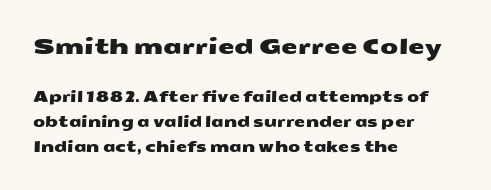
{"underline": "no", "align": "left", "line_spacing_ratio": 1.81, "letter_spacing": "normal", "letter_spacing_em": 0.0, "larger_block": "first", "size_ratio": 1.5, "glyph_px": 21}
